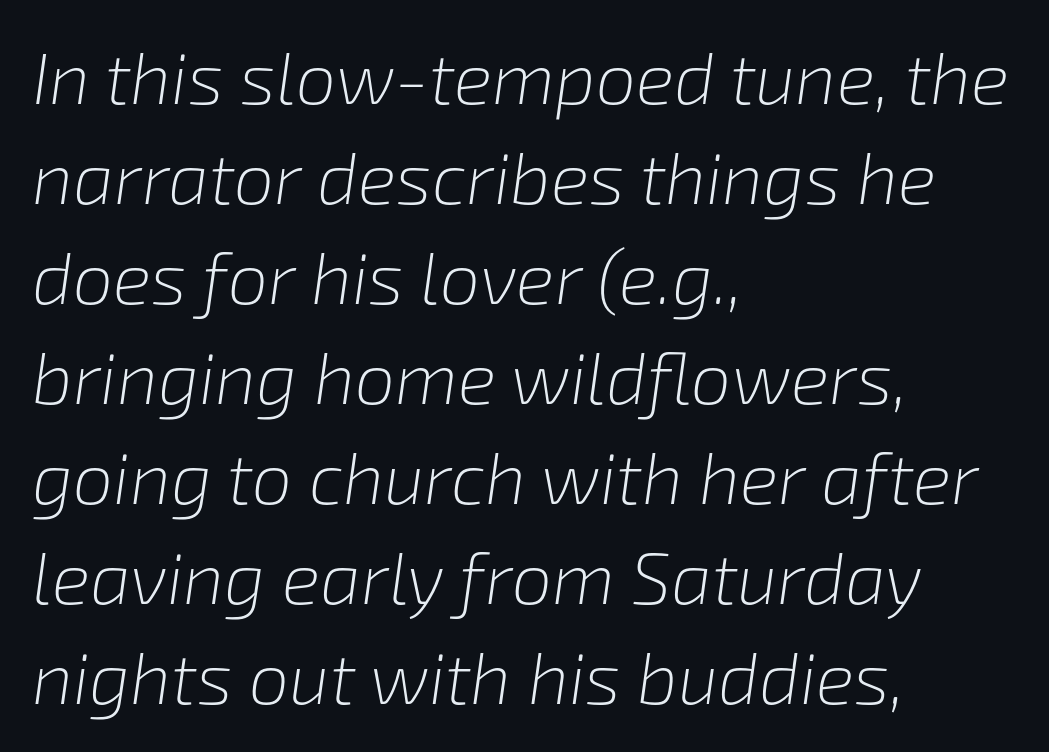
The image shows 72 px light type, italic (leaning right); set left-aligned, normal line spacing (1.39x), normal letter spacing, not underlined; low stroke contrast and a medium x-height.
